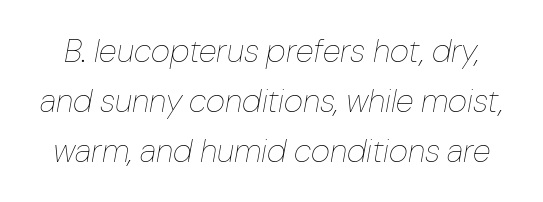
{"italic": "yes", "lean": "right", "slant_degrees": 10, "bold": "no", "weight": "thin", "width": "normal", "stroke_contrast": "low", "x_height": "medium", "monospaced": "no", "underline": "no", "line_spacing": "normal", "line_spacing_ratio": 1.51, "letter_spacing": "normal", "letter_spacing_em": 0.0, "glyph_px": 33}
